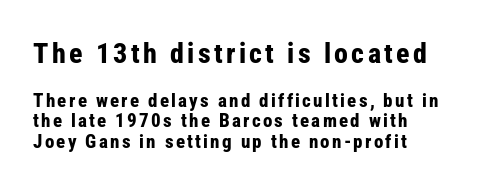
The image shows 28 px bold, condensed sans-serif type, upright; set tight line spacing (1.08x), not underlined; the first (top) block is 1.47x larger; low stroke contrast and a medium x-height.
